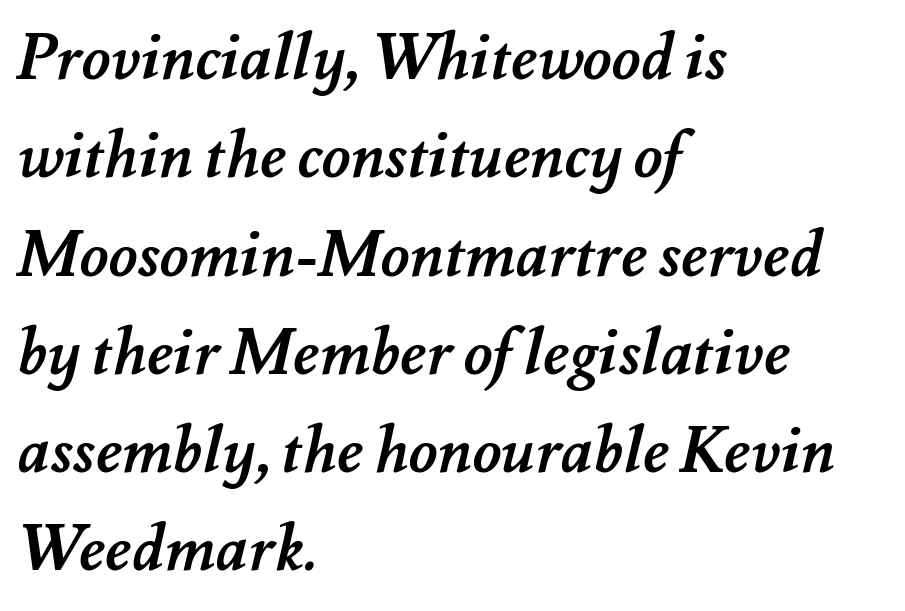
The image shows 63 px semibold type; set left-aligned, normal line spacing (1.56x), normal letter spacing, not underlined; medium stroke contrast and a small x-height.
